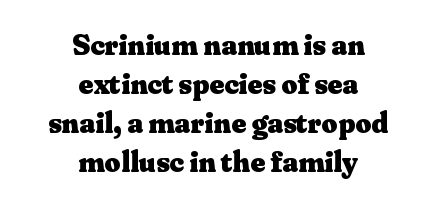
{"serif": "yes", "italic": "no", "bold": "yes", "weight": "heavy", "width": "normal", "stroke_contrast": "medium", "x_height": "small", "monospaced": "no", "underline": "no", "align": "center", "line_spacing": "normal", "line_spacing_ratio": 1.26, "letter_spacing": "normal", "letter_spacing_em": 0.0, "glyph_px": 31}
